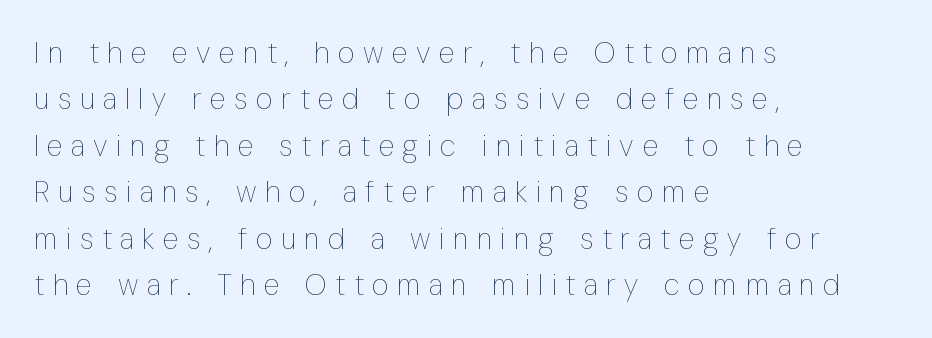
The vertical gap from one line to the next is medium. Letters rest on an invisible, unmarked baseline. The typesetting does not lean heavy: it is not bold. This sample is left-justified, so line endings fall wherever the words run out. The horizontal fit of the characters is loose and conspicuously gappy. Posture: upright roman.
